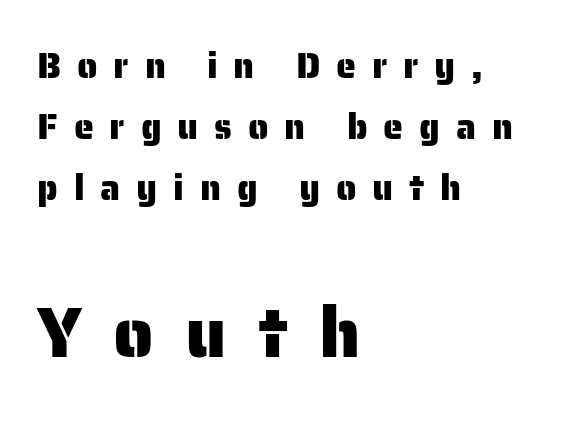
The image shows 71 px sans-serif type, upright; set left-aligned, normal line spacing (1.69x), unusually wide letter spacing (+0.44 em), not underlined; the second (bottom) block is 1.97x larger; low stroke contrast and a medium x-height.
